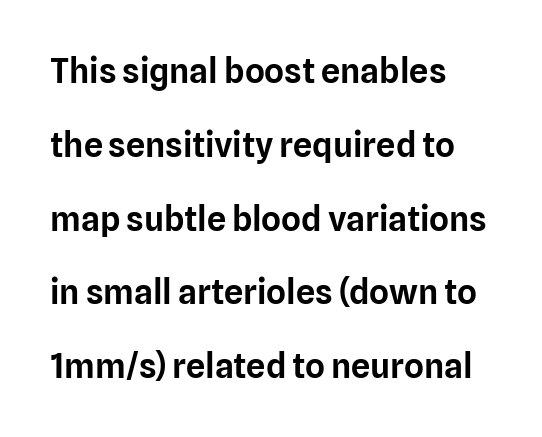
You could fit nearly another row in the gap between these rows. Each row of text sits above clean, open space. Ordinary non-slanted type is in use. This sample is left-justified, so line endings fall wherever the words run out.
